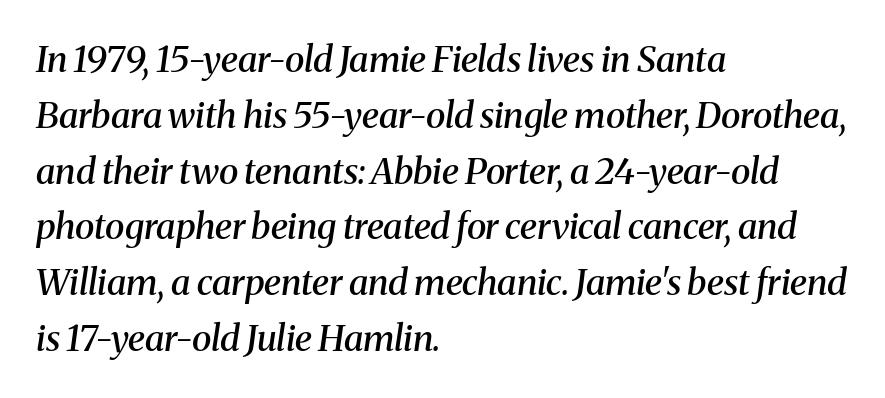
Q: Is the text bold? A: Semi-bold.
Q: Is the text italic (slanted)? A: Yes, it leans right by about 8 degrees.
Q: Is the typeface a serif or a sans-serif typeface? A: Serif.
Q: Is the text underlined? A: No.
Q: How is the paragraph aligned? A: Left-aligned.
Q: Is the spacing between letters normal or unusually wide? A: Normal.
Q: Is the spacing between lines tight, normal or loose? A: Normal.
Q: Width (condensed, normal, or wide)? A: Normal.
Q: Stroke contrast? A: Medium.
Q: x-height? A: Medium.
Q: Monospaced? A: No.
